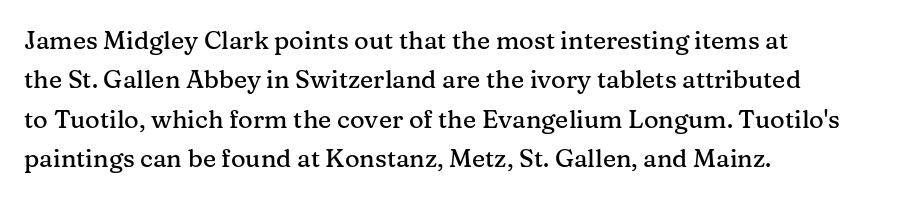
Q: Is the text italic (slanted)? A: No, it is upright.
Q: Is the text underlined? A: No.
Q: How is the paragraph aligned? A: Left-aligned.
Q: Is the spacing between letters normal or unusually wide? A: Normal.
Q: Is the spacing between lines tight, normal or loose? A: Normal.
